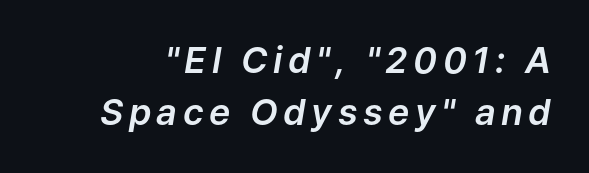
Q: Is the text italic (slanted)? A: Yes, it leans right by about 9 degrees.
Q: Is the text underlined? A: No.
Q: Is the spacing between lines tight, normal or loose? A: Normal.
Q: Width (condensed, normal, or wide)? A: Normal.
Q: Stroke contrast? A: Low.
Q: x-height? A: Medium.
Q: Monospaced? A: No.
